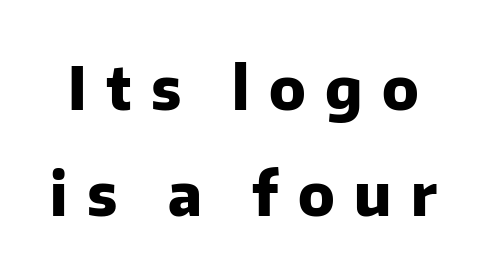
It's the straight-up-and-down kind of type. Is the letter spacing exaggerated? Yes — the characters are pushed far apart. The passage shown is emphatically bold. Beneath every word, the page is bare. A typesetter would call this proportional, since set widths differ per character.
